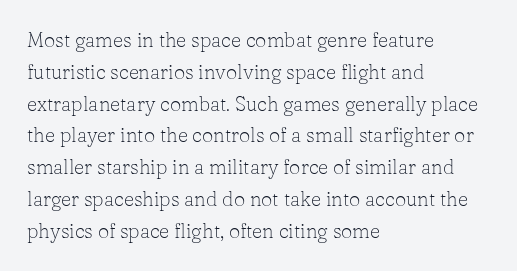
This is not heavy type; no bold has been used. Tracking here is standard; glyphs follow each other at the usual distance. Horizontal bands of white between lines are of average thickness. Underlining? Definitely not there. A student would call this left alignment; a typographer would say flush left, rag right.
